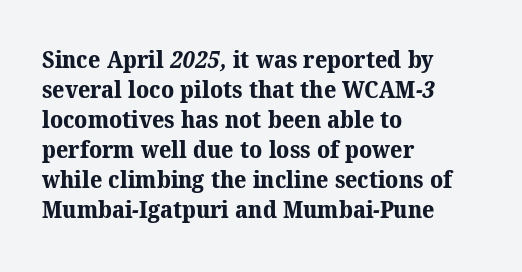
Q: Is the text bold? A: Yes.
Q: Is the text underlined? A: No.
Q: How is the paragraph aligned? A: Left-aligned.
Q: Is the spacing between letters normal or unusually wide? A: Normal.
Q: Is the spacing between lines tight, normal or loose? A: Normal.
